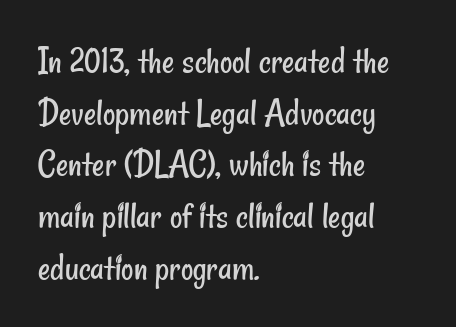
{"serif": "no", "bold": "no", "weight": "regular", "width": "condensed", "stroke_contrast": "low", "x_height": "small", "monospaced": "no", "underline": "no", "align": "left", "line_spacing": "normal", "line_spacing_ratio": 1.36, "letter_spacing": "normal", "letter_spacing_em": 0.0, "glyph_px": 38}
